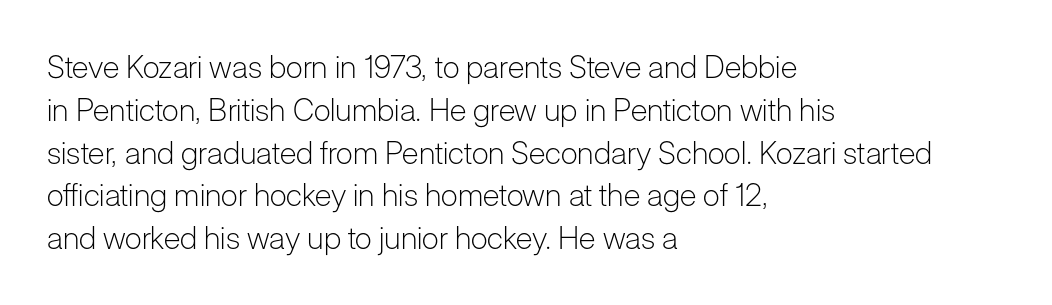
The image shows 31 px light sans-serif type, upright; set left-aligned, normal line spacing (1.38x), normal letter spacing, not underlined; low stroke contrast and a medium x-height.
